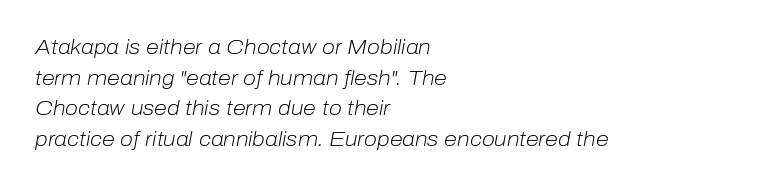
{"italic": "yes", "lean": "right", "slant_degrees": 10, "bold": "no", "underline": "no", "align": "left", "line_spacing": "normal", "line_spacing_ratio": 1.46, "letter_spacing": "normal", "letter_spacing_em": 0.0, "glyph_px": 21}
